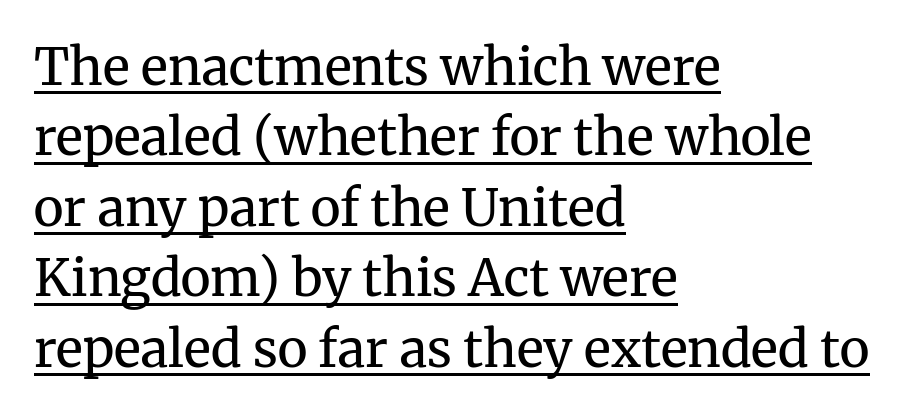
The passage shown has conventional tracking throughout. Line spacing here is normal. You can see a thin bar hugging the bottom of the glyphs. You can tell it's not italic because the verticals are truly vertical. Caption: multi-line text, flush left, ragged right.
